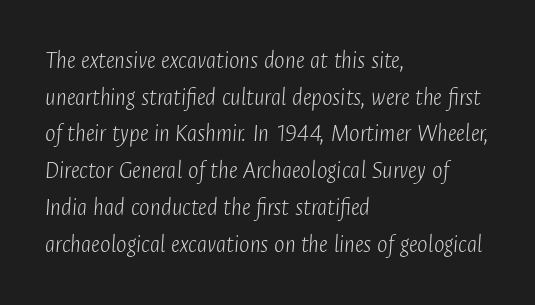
Q: Is the text bold? A: No.
Q: Is the text italic (slanted)? A: Yes, it leans right by about 4 degrees.
Q: Is the text underlined? A: No.
Q: How is the paragraph aligned? A: Left-aligned.
Q: Is the spacing between letters normal or unusually wide? A: Normal.
Q: Is the spacing between lines tight, normal or loose? A: Normal.
